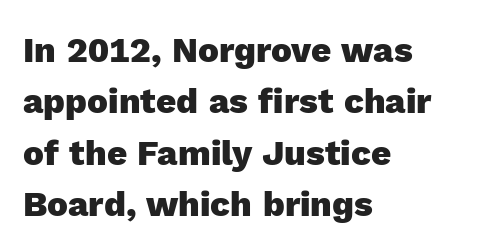
The image shows 35 px heavy sans-serif type, upright; set left-aligned, normal line spacing (1.47x), normal letter spacing, not underlined; a medium x-height.
